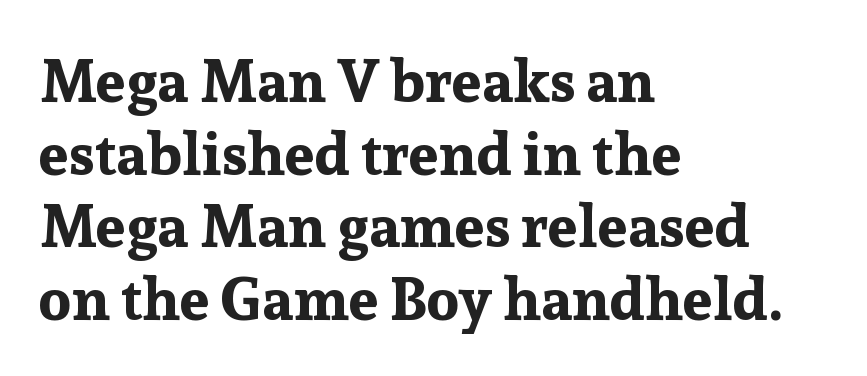
The image shows 60 px bold serif type, upright; set left-aligned, line spacing 1.21x, normal letter spacing, not underlined; low stroke contrast and a medium x-height.
